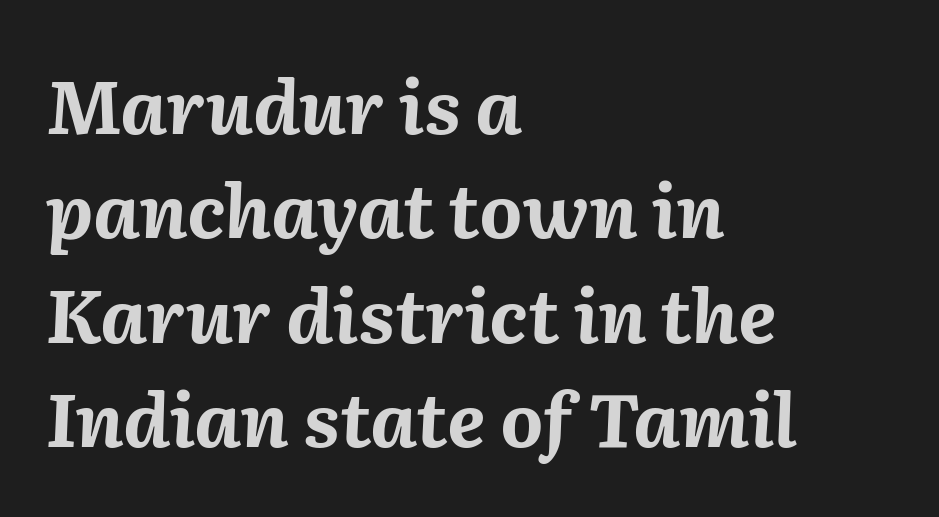
These lines sit exactly where default settings would place them. Honestly, there is no underline to notice here at all. Spacing verdict: proportional, widths tailored to each character. In CSS terms this would be text-align: left.
